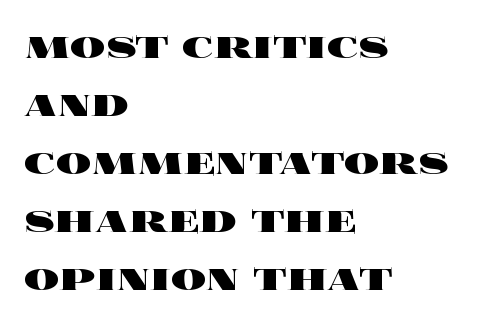
{"italic": "no", "bold": "yes", "weight": "heavy", "width": "wide", "x_height": "large", "monospaced": "no", "underline": "no", "align": "left", "line_spacing": "normal", "line_spacing_ratio": 1.32, "letter_spacing": "normal", "letter_spacing_em": 0.0, "glyph_px": 44}
